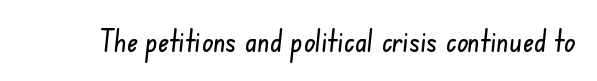
The image shows 30 px condensed sans-serif type; set normal letter spacing, not underlined; low stroke contrast and a small x-height.
